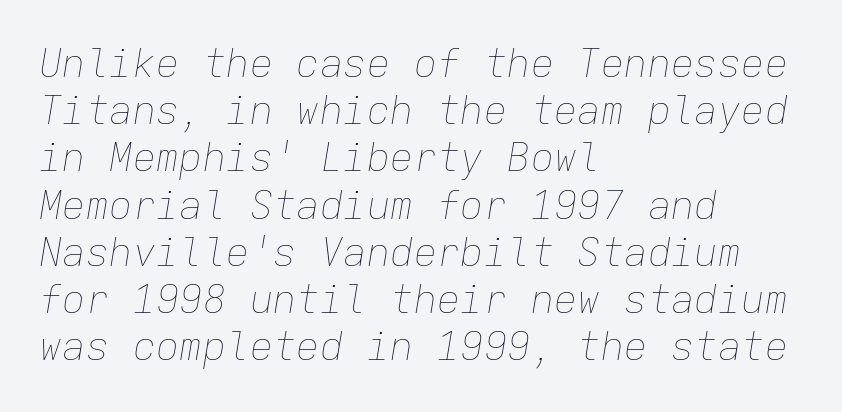
Q: Is the text bold? A: No.
Q: Is the text italic (slanted)? A: Yes, it leans right by about 9 degrees.
Q: Is the text underlined? A: No.
Q: How is the paragraph aligned? A: Left-aligned.
Q: Is the spacing between letters normal or unusually wide? A: Normal.
Q: Width (condensed, normal, or wide)? A: Normal.
Q: Stroke contrast? A: Low.
Q: x-height? A: Medium.
Q: Monospaced? A: Yes.
